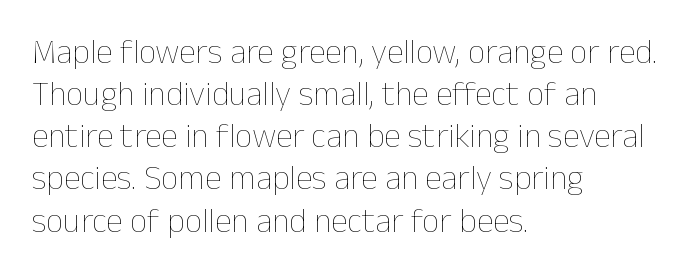
{"italic": "no", "bold": "no", "weight": "thin", "width": "normal", "stroke_contrast": "low", "x_height": "medium", "monospaced": "no", "underline": "no", "align": "left", "line_spacing_ratio": 1.24, "letter_spacing": "normal", "letter_spacing_em": 0.0, "glyph_px": 34}
